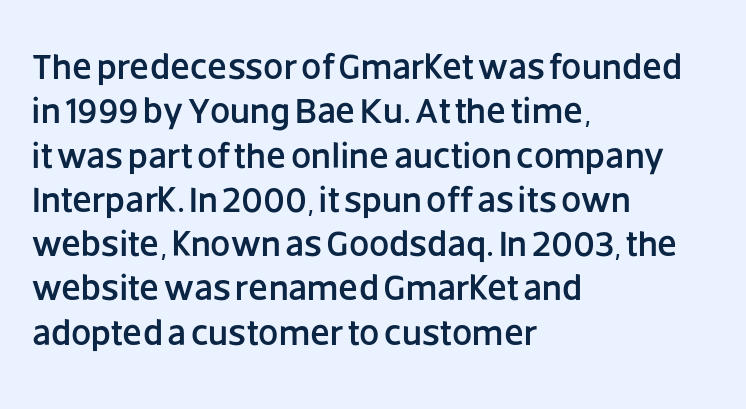
Note the varied advance widths — an 'i' is clearly narrower than an 'm'. The letters stand upright; this is a roman face. Nothing sits at the stroke ends, so this counts as sans-serif. You could call the tracking neutral — neither tight nor loose. Visually the block forms a straight wall on the left and a jagged coastline on the right. Has an underline been added? It has not.
